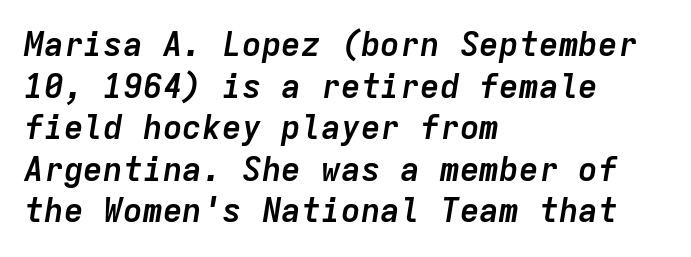
{"italic": "yes", "lean": "right", "slant_degrees": 9, "bold": "yes", "weight": "semibold", "width": "normal", "stroke_contrast": "low", "x_height": "medium", "monospaced": "yes", "underline": "no", "align": "left", "line_spacing": "normal", "line_spacing_ratio": 1.26, "letter_spacing": "normal", "letter_spacing_em": 0.0, "glyph_px": 33}
